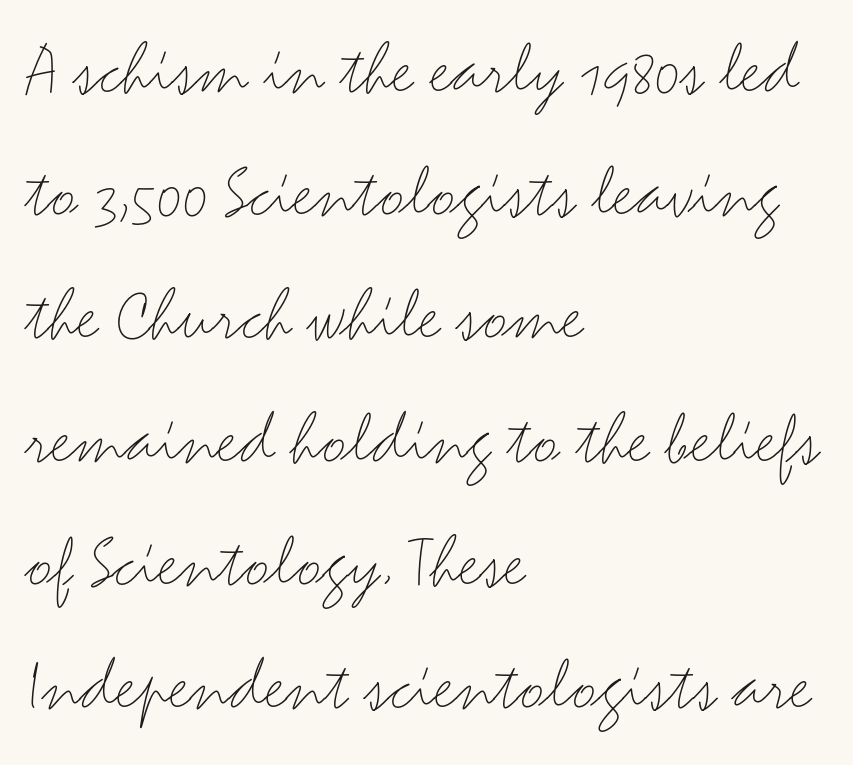
The lines sit at an ordinary, default distance from one another. Observe the ordinary spacing: letters are neighbours, not strangers. Stroke mass is kept to a normal reading level or below. You could not count columns in this text — the font is proportionally spaced.
